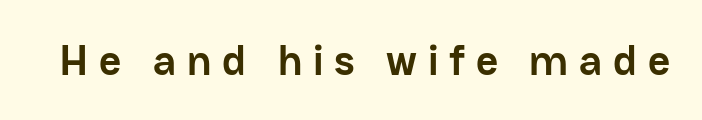
Q: Is the text bold? A: Yes.
Q: Is the text italic (slanted)? A: No, it is upright.
Q: Is the typeface a serif or a sans-serif typeface? A: Sans-serif.
Q: Is the text underlined? A: No.
Q: Is the spacing between letters normal or unusually wide? A: Unusually wide.
Q: Width (condensed, normal, or wide)? A: Normal.
Q: Stroke contrast? A: Low.
Q: x-height? A: Medium.
Q: Monospaced? A: No.
